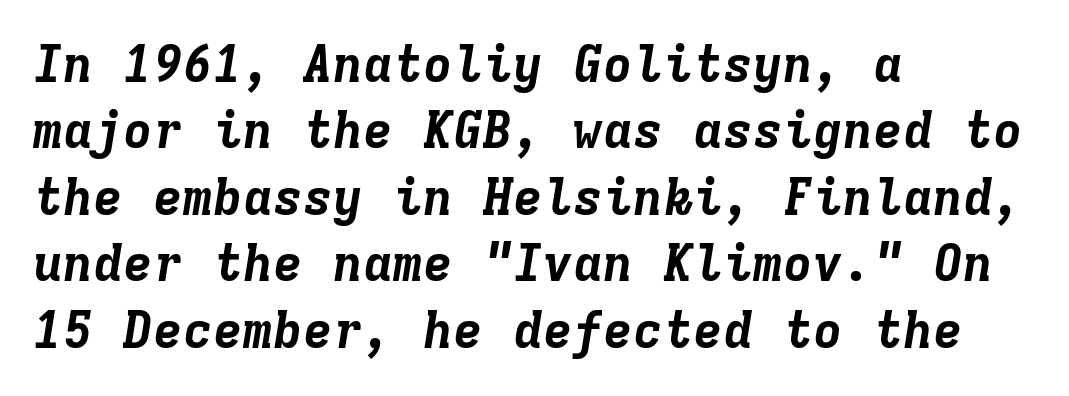
{"italic": "yes", "lean": "right", "slant_degrees": 9, "bold": "yes", "weight": "bold", "width": "normal", "stroke_contrast": "low", "x_height": "medium", "monospaced": "yes", "underline": "no", "align": "left", "line_spacing": "normal", "line_spacing_ratio": 1.33, "letter_spacing": "normal", "letter_spacing_em": 0.0, "glyph_px": 50}
